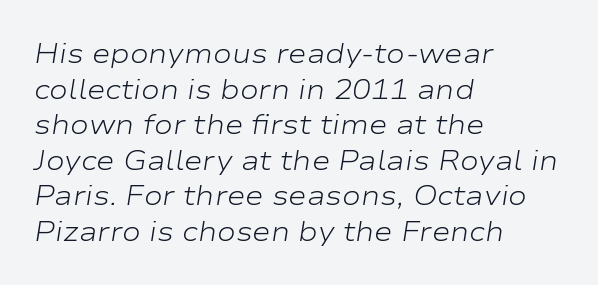
{"italic": "yes", "lean": "right", "slant_degrees": 9, "bold": "no", "weight": "light", "width": "wide", "stroke_contrast": "low", "x_height": "medium", "monospaced": "no", "underline": "no", "align": "left", "line_spacing": "normal", "line_spacing_ratio": 1.27, "letter_spacing": "normal", "letter_spacing_em": 0.0, "glyph_px": 28}
